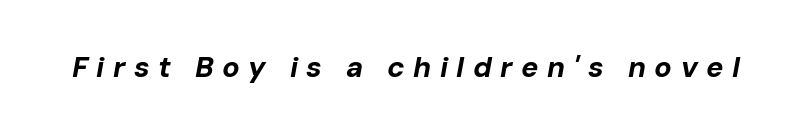
Underlining? Definitely not there. If you drew a line through each stem, it would be angled. Thick stems and heavy bowls — unmistakably bold. Students, note that the glyphs here are deliberately spaced far apart.
